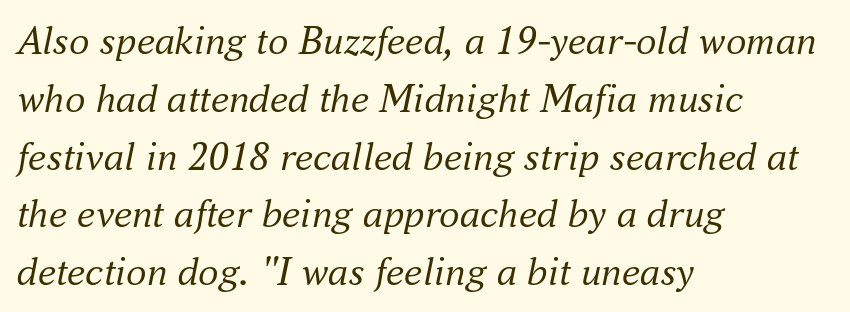
Posture: slanted. Letters have the restrained weight of plain body copy at most. Look at the bottom of the vertical strokes: they flare into serifs here. The letters sit at their default tracking, neither squeezed nor spread. This sample has the flowing, uneven cadence of proportional lettering.
